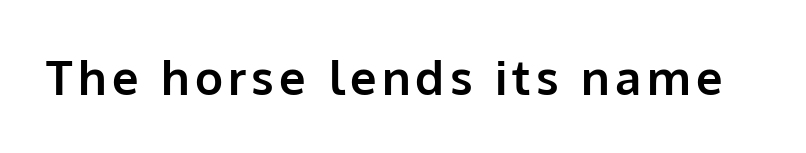
{"serif": "no", "italic": "no", "bold": "yes", "weight": "bold", "width": "normal", "stroke_contrast": "low", "x_height": "medium", "monospaced": "no", "underline": "no", "glyph_px": 47}
